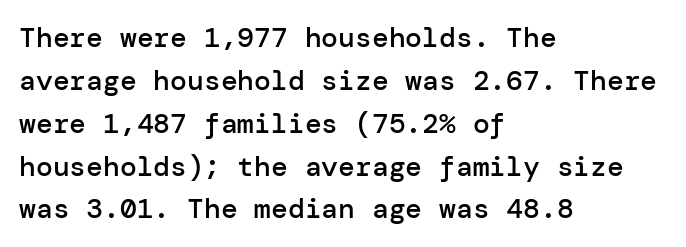
The image shows 28 px semibold sans-serif type, upright; set left-aligned, normal line spacing (1.53x), normal letter spacing, not underlined; low stroke contrast and a medium x-height.
